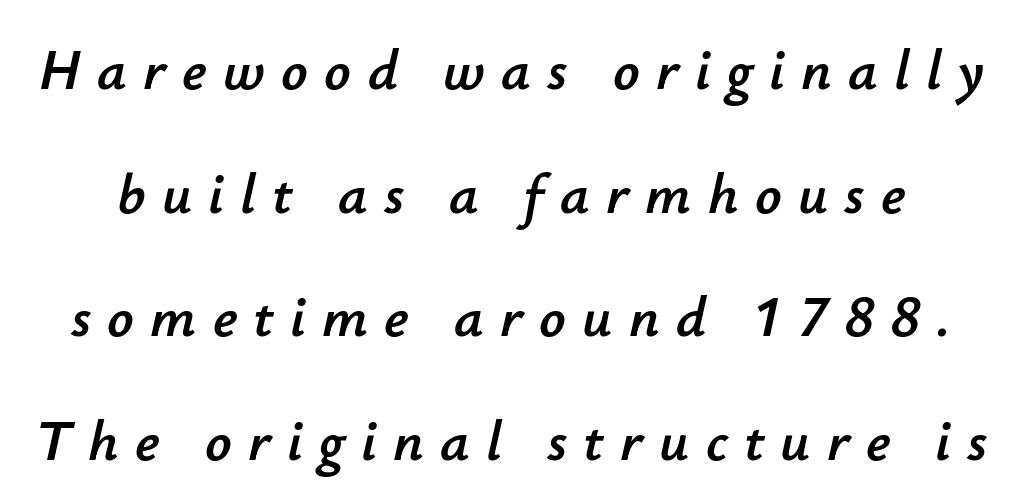
The image shows 58 px text type, italic (leaning right); set loose line spacing (2.13x), unusually wide letter spacing (+0.28 em), not underlined; low stroke contrast and a small x-height.
